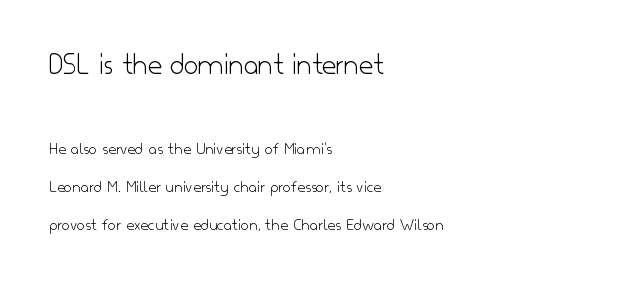
Tall strokes in this sample are plumb rather than angled. Observe the absence of serifs on each vertical stroke in this sample. Scale decreases going downward across the two blocks. No extra tracking has been applied to these lines.
